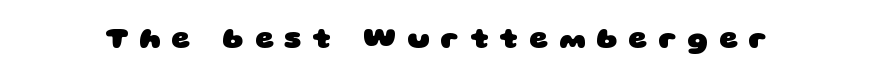
Looks like regular typesetting: each glyph gets only the width it needs. Each row of text sits above clean, open space. The designer went with a sans here, leaving each stem footless. Strong, thick strokes mark this as bold type. Someone cranked the tracking dial way up on this one.
